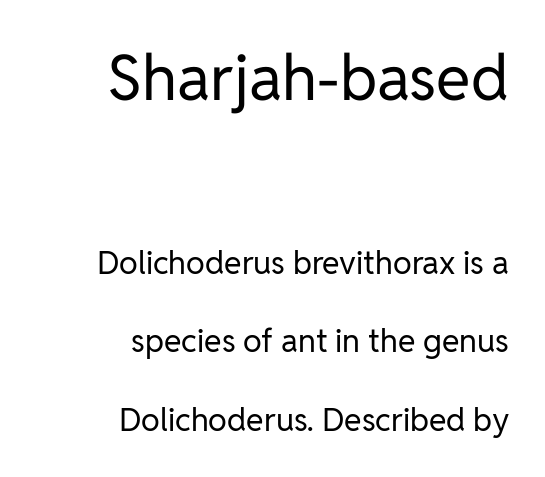
Q: Is the text bold? A: No.
Q: Is the text italic (slanted)? A: No, it is upright.
Q: Is the typeface a serif or a sans-serif typeface? A: Sans-serif.
Q: Is the text underlined? A: No.
Q: How is the paragraph aligned? A: Right-aligned.
Q: Is the spacing between letters normal or unusually wide? A: Normal.
Q: Is the spacing between lines tight, normal or loose? A: Loose.
Q: Which block of text is set in a larger size, the first (top) or the second (bottom)? A: The first (top) one.
Q: Width (condensed, normal, or wide)? A: Normal.
Q: Stroke contrast? A: Low.
Q: x-height? A: Medium.
Q: Monospaced? A: No.
